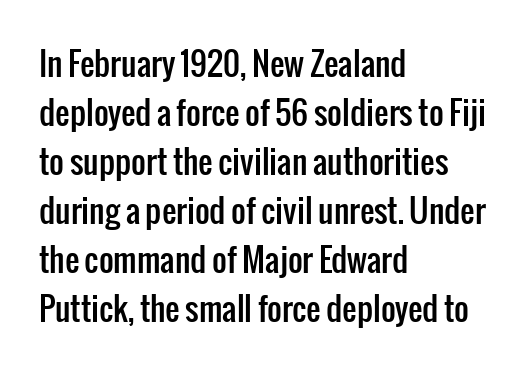
{"serif": "no", "italic": "no", "width": "condensed", "stroke_contrast": "low", "x_height": "medium", "monospaced": "no", "underline": "no", "align": "left", "line_spacing": "normal", "line_spacing_ratio": 1.53, "letter_spacing": "normal", "letter_spacing_em": 0.0, "glyph_px": 32}
